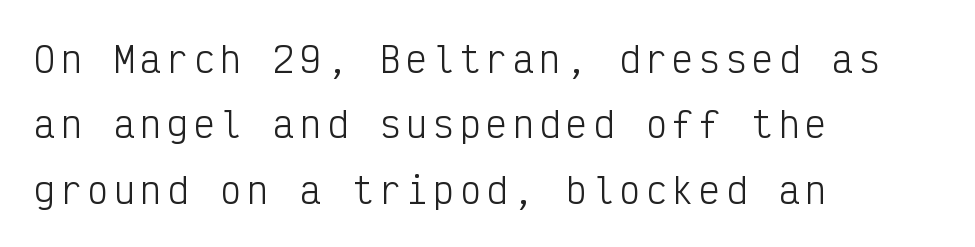
{"serif": "no", "italic": "no", "bold": "no", "weight": "light", "width": "condensed", "stroke_contrast": "low", "x_height": "medium", "monospaced": "yes", "underline": "no", "align": "left", "line_spacing_ratio": 1.87, "glyph_px": 35}
